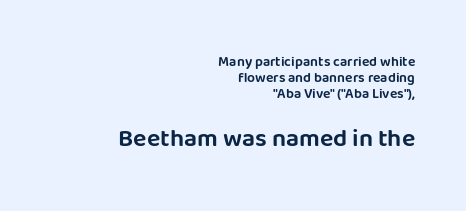
The image shows 25 px text type, upright; set right-aligned, tight line spacing (1.14x), normal letter spacing, not underlined; the second (bottom) block is 1.79x larger.
